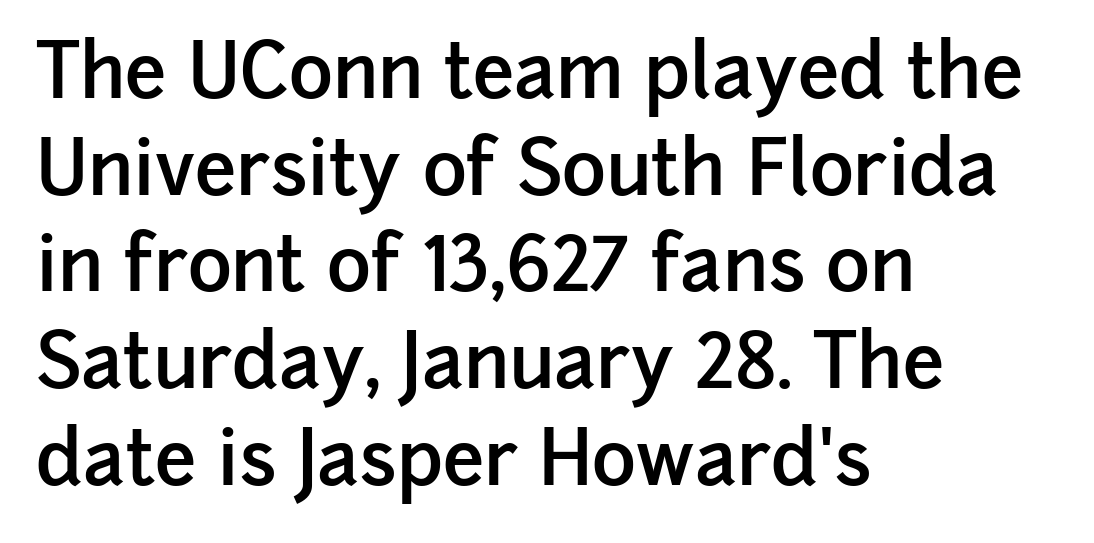
The image shows 75 px semibold sans-serif type, upright; set left-aligned, normal line spacing (1.29x), normal letter spacing, not underlined; low stroke contrast and a medium x-height.
